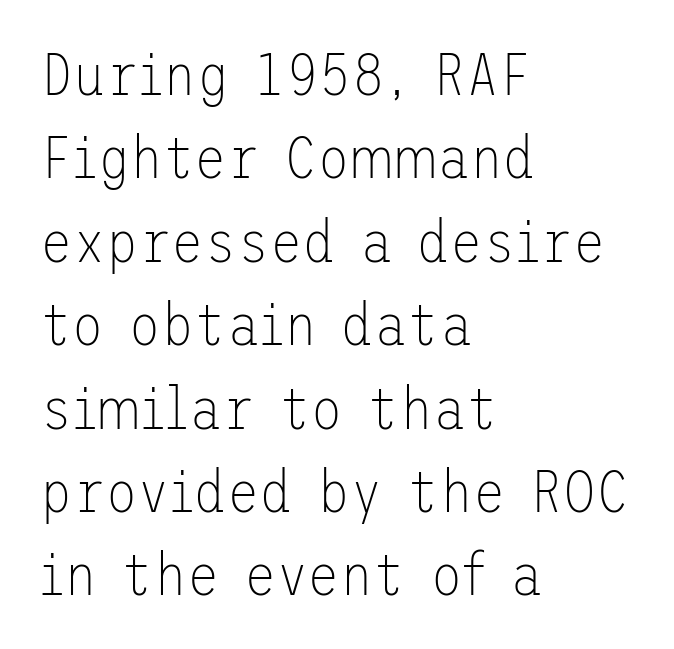
The image shows 60 px thin sans-serif type, upright; set left-aligned, normal line spacing (1.39x), normal letter spacing, not underlined; low stroke contrast and a medium x-height.
